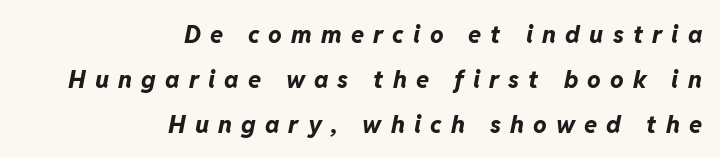
The baseline area is clear. Emphasis-style slanted type is in use. Weight: bold. Spacing between characters has been opened up far beyond the box default. Each line ends at the same right margin while the left side varies.
